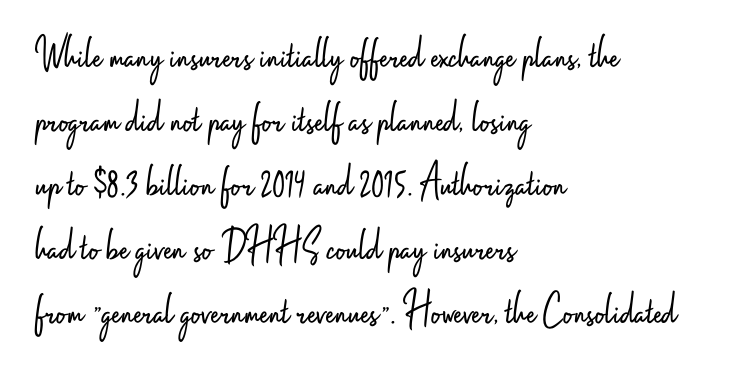
{"serif": "no", "bold": "no", "weight": "light", "width": "condensed", "stroke_contrast": "low", "x_height": "small", "monospaced": "no", "underline": "no", "align": "left", "line_spacing": "normal", "line_spacing_ratio": 1.36, "letter_spacing": "normal", "letter_spacing_em": 0.0, "glyph_px": 47}
